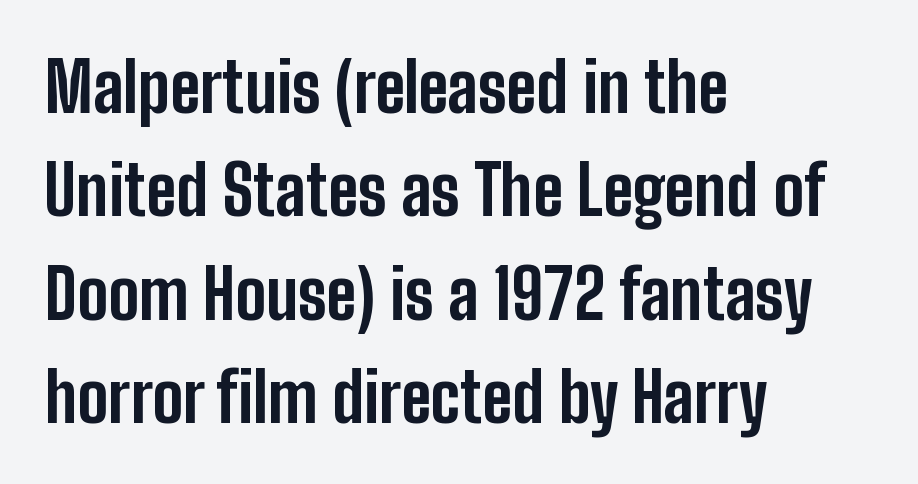
The image shows 69 px bold, condensed sans-serif type, upright; set left-aligned, normal line spacing (1.5x), normal letter spacing, not underlined; low stroke contrast and a medium x-height.
